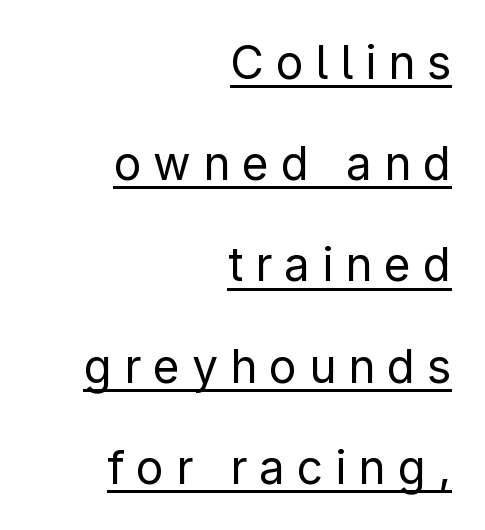
{"serif": "no", "italic": "no", "bold": "no", "weight": "regular", "width": "normal", "stroke_contrast": "low", "x_height": "medium", "monospaced": "no", "underline": "yes", "align": "right", "line_spacing": "loose", "line_spacing_ratio": 2.2, "letter_spacing": "wide", "letter_spacing_em": 0.26, "glyph_px": 46}
